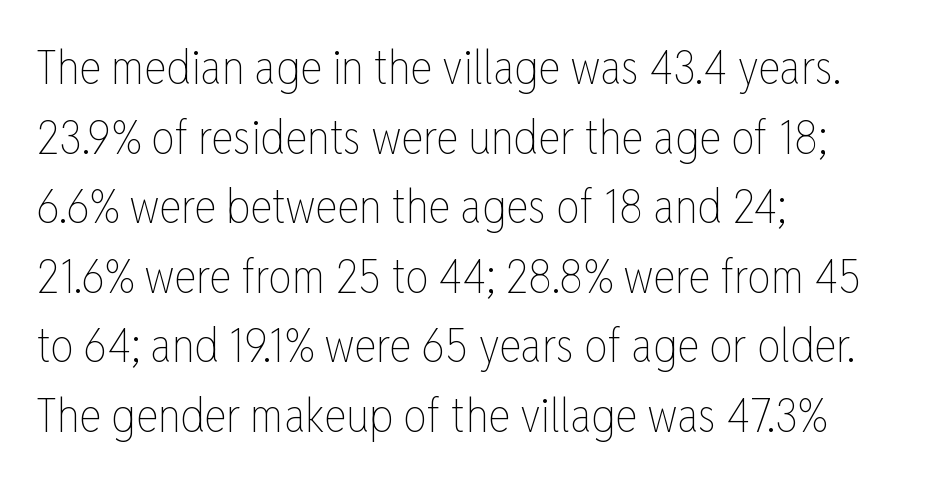
The image shows 47 px thin, condensed type, upright; set left-aligned, normal line spacing (1.48x), normal letter spacing, not underlined; low stroke contrast and a medium x-height.
